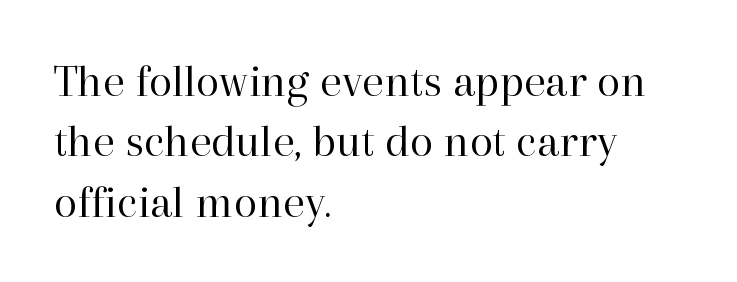
The image shows 48 px regular-weight serif type, upright; set left-aligned, normal line spacing (1.26x), normal letter spacing, not underlined; high stroke contrast and a medium x-height.
